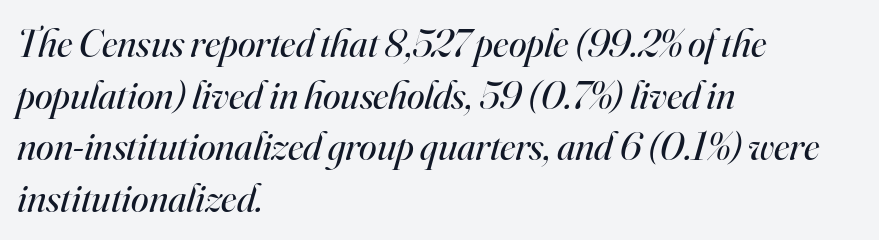
The image shows 40 px regular-weight serif type, italic (leaning right); set left-aligned, normal line spacing (1.29x), normal letter spacing, not underlined; high stroke contrast and a small x-height.
